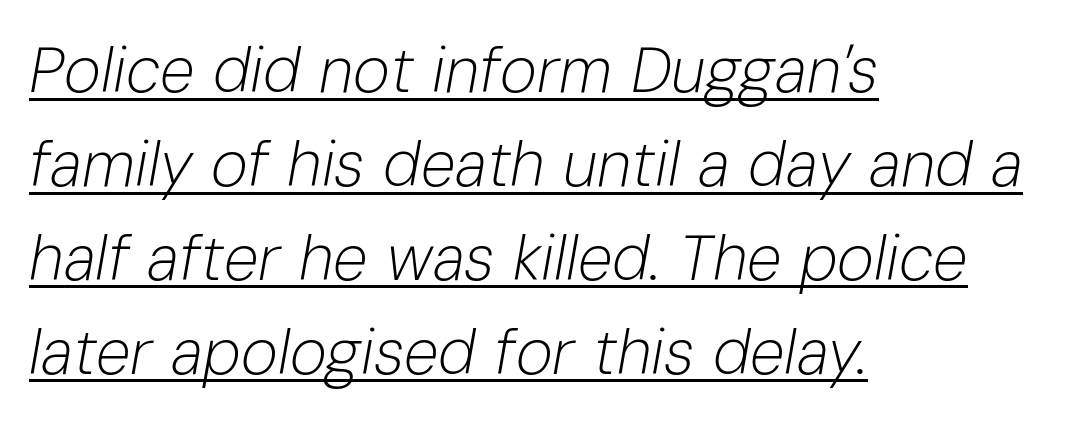
Q: Is the text bold? A: No.
Q: Is the text italic (slanted)? A: Yes, it leans right by about 10 degrees.
Q: Is the text underlined? A: Yes.
Q: How is the paragraph aligned? A: Left-aligned.
Q: Is the spacing between letters normal or unusually wide? A: Normal.
Q: Is the spacing between lines tight, normal or loose? A: Normal.
Q: Width (condensed, normal, or wide)? A: Normal.
Q: Stroke contrast? A: Low.
Q: x-height? A: Medium.
Q: Monospaced? A: No.
